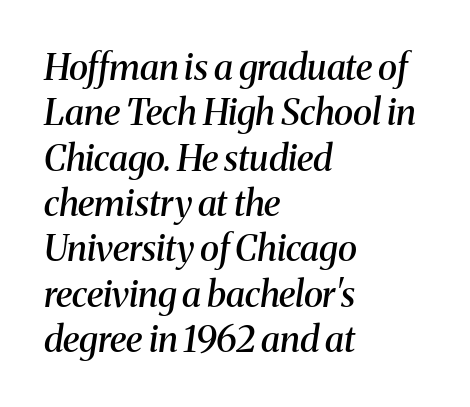
The image shows 36 px semibold serif type, italic (leaning right); set left-aligned, normal line spacing (1.26x), normal letter spacing, not underlined; medium stroke contrast and a medium x-height.
